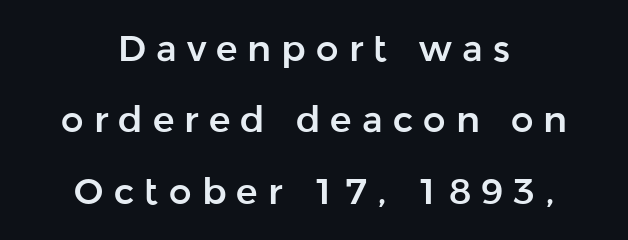
Q: Is the text italic (slanted)? A: No, it is upright.
Q: Is the typeface a serif or a sans-serif typeface? A: Sans-serif.
Q: Is the text underlined? A: No.
Q: How is the paragraph aligned? A: Centered.
Q: Is the spacing between letters normal or unusually wide? A: Unusually wide.
Q: Is the spacing between lines tight, normal or loose? A: Loose.
Q: Width (condensed, normal, or wide)? A: Normal.
Q: Stroke contrast? A: Low.
Q: x-height? A: Medium.
Q: Monospaced? A: No.
